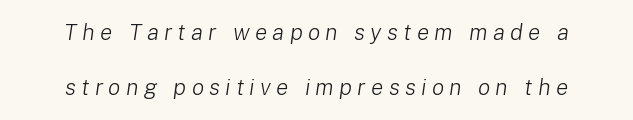
Q: Is the text bold? A: No.
Q: Is the text italic (slanted)? A: Yes, it leans right by about 8 degrees.
Q: Is the text underlined? A: No.
Q: How is the paragraph aligned? A: Centered.
Q: Is the spacing between letters normal or unusually wide? A: Unusually wide.
Q: Is the spacing between lines tight, normal or loose? A: Loose.
